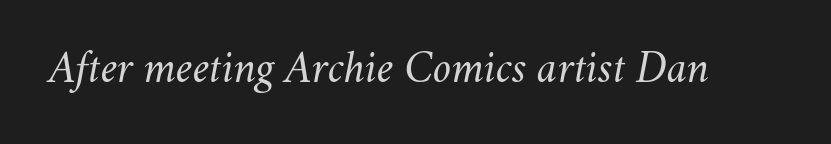
The cut favours lightness, reaching ordinary text weight at its darkest. Here the designer chose a conventional face with non-uniform glyph widths. A typesetter would call this zero additional tracking. The area under the type is left untouched.
